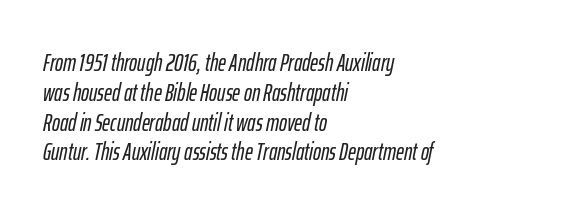
When letters slant like this, we call the style italic. Tracking here is standard; glyphs follow each other at the usual distance. Layout note: lines flush left. Beneath every word, the page is bare.
